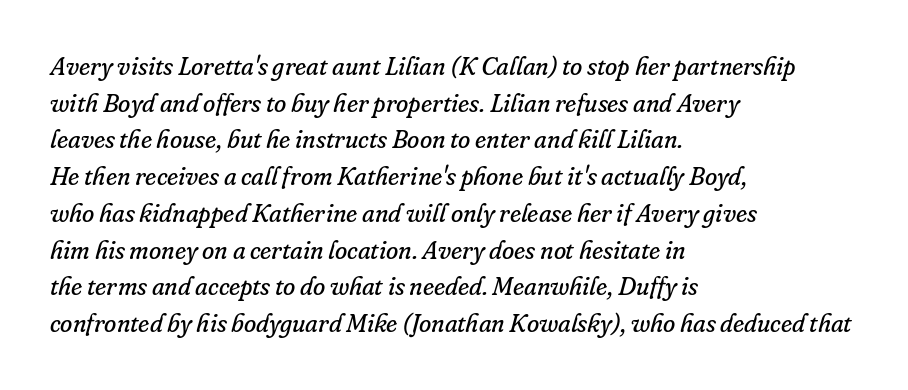
The image shows 25 px text type, italic (leaning right); set left-aligned, normal line spacing (1.47x), normal letter spacing, not underlined.
